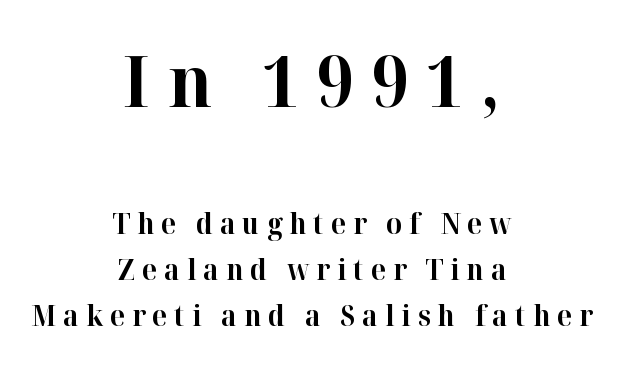
The image shows 71 px bold serif type, upright; set centered, normal line spacing (1.64x), unusually wide letter spacing (+0.25 em), not underlined; the first (top) block is 2.54x larger; high stroke contrast and a medium x-height.
